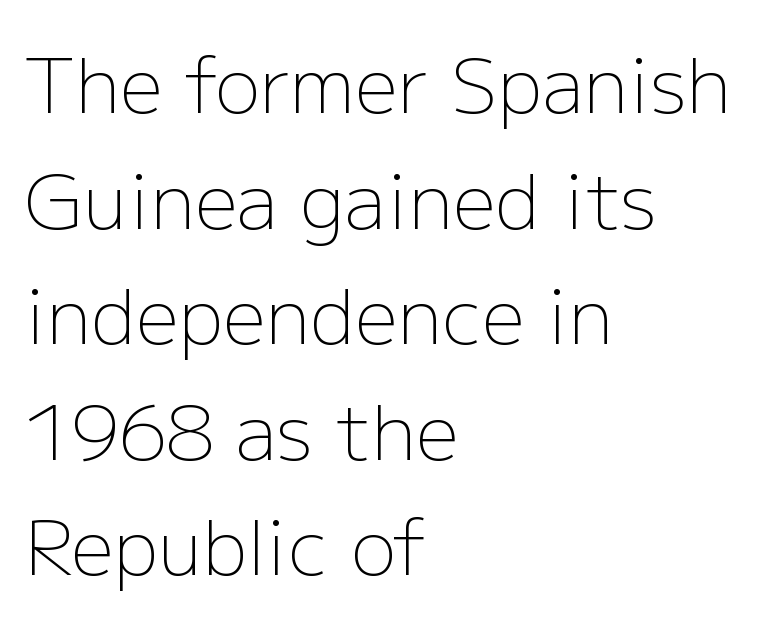
The image shows 76 px light sans-serif type, upright; set left-aligned, normal line spacing (1.52x), normal letter spacing, not underlined; low stroke contrast and a medium x-height.
